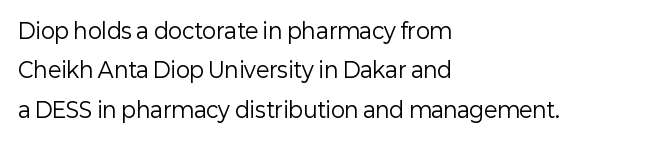
Q: Is the text bold? A: No.
Q: Is the text italic (slanted)? A: No, it is upright.
Q: Is the text underlined? A: No.
Q: How is the paragraph aligned? A: Left-aligned.
Q: Is the spacing between letters normal or unusually wide? A: Normal.
